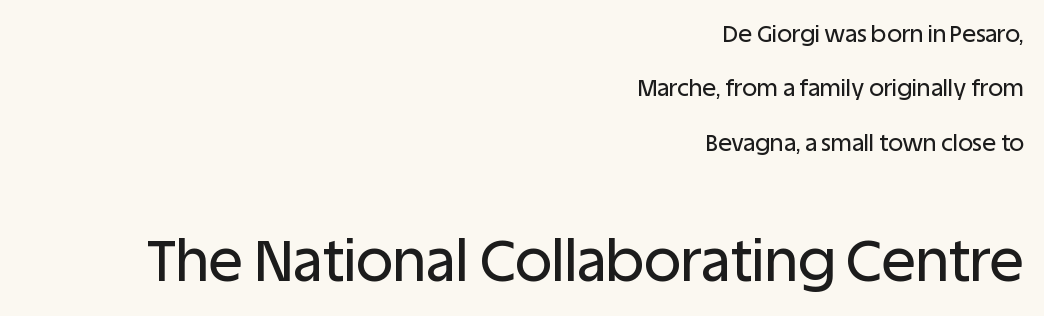
Q: Is the text italic (slanted)? A: No, it is upright.
Q: Is the typeface a serif or a sans-serif typeface? A: Sans-serif.
Q: Is the text underlined? A: No.
Q: How is the paragraph aligned? A: Right-aligned.
Q: Is the spacing between letters normal or unusually wide? A: Normal.
Q: Is the spacing between lines tight, normal or loose? A: Loose.
Q: Which block of text is set in a larger size, the first (top) or the second (bottom)? A: The second (bottom) one.
Q: Width (condensed, normal, or wide)? A: Normal.
Q: Stroke contrast? A: Low.
Q: x-height? A: Large.
Q: Monospaced? A: No.
